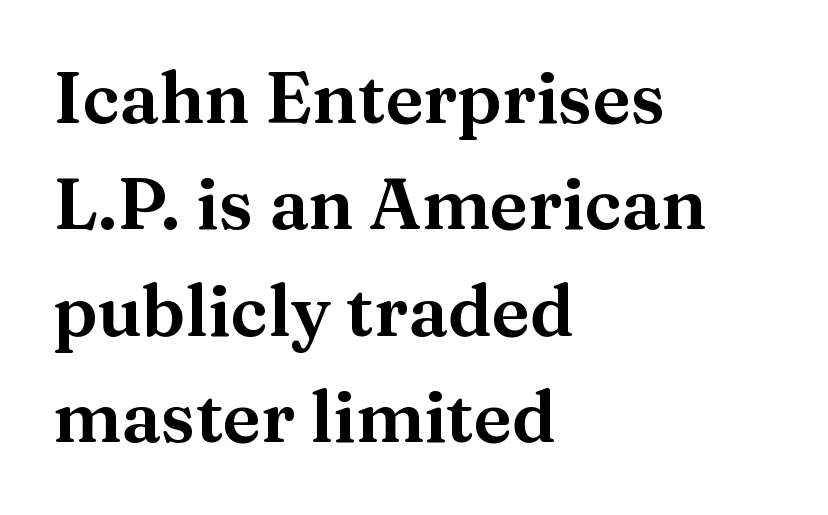
When letters stand straight like this, we call the style roman or upright. Layout note: lines flush left. The strip under each line holds only bare page. Here the glyphs are tracked normally, forming tight word shapes.
